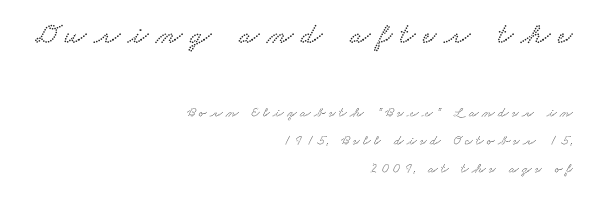
Whoever set this made the first block the dominant, larger element. Yep, those are serifs on the letters. Whoever set this chose breathing room over compactness in the vertical rhythm. Decoration check: the copy has no underline. The compositor pushed each line to the right boundary. Think of a printed novel: that variable character pitch is what you see here.
